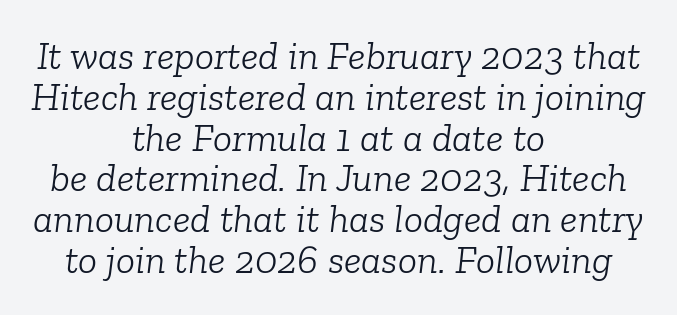
The image shows 40 px light serif type, italic (leaning right); set centered, tight line spacing (1.02x), normal letter spacing, not underlined; low stroke contrast and a medium x-height.
